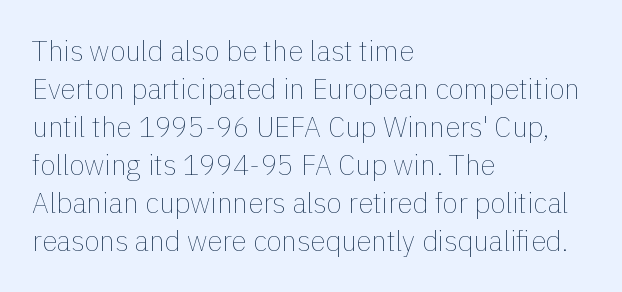
These lines are rendered in a variable-pitch font. Think standard paragraph weight, or any step lighter than that. A typesetter would mark this as roman, not italic. Tracking value appears to be zero — textbook default spacing.
